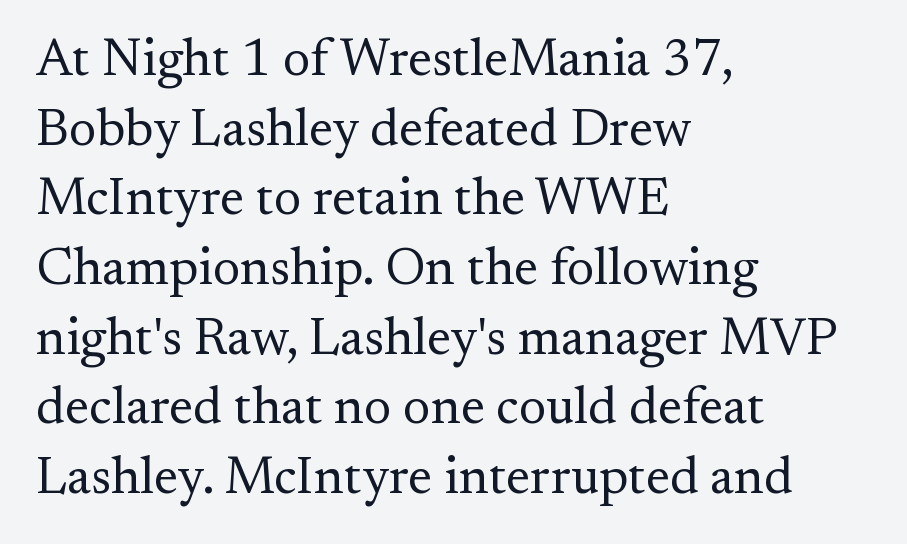
{"serif": "yes", "italic": "no", "bold": "no", "weight": "regular", "width": "normal", "stroke_contrast": "medium", "x_height": "small", "monospaced": "no", "underline": "no", "align": "left", "line_spacing": "normal", "line_spacing_ratio": 1.34, "letter_spacing": "normal", "letter_spacing_em": 0.0, "glyph_px": 52}
